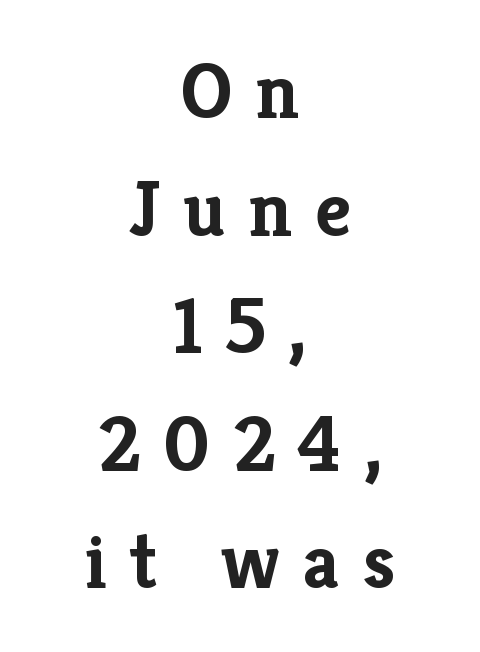
Q: Is the text bold? A: Yes.
Q: Is the text italic (slanted)? A: No, it is upright.
Q: Is the typeface a serif or a sans-serif typeface? A: Serif.
Q: Is the text underlined? A: No.
Q: How is the paragraph aligned? A: Centered.
Q: Is the spacing between letters normal or unusually wide? A: Unusually wide.
Q: Is the spacing between lines tight, normal or loose? A: Normal.
Q: Width (condensed, normal, or wide)? A: Normal.
Q: Stroke contrast? A: Low.
Q: x-height? A: Medium.
Q: Monospaced? A: No.
